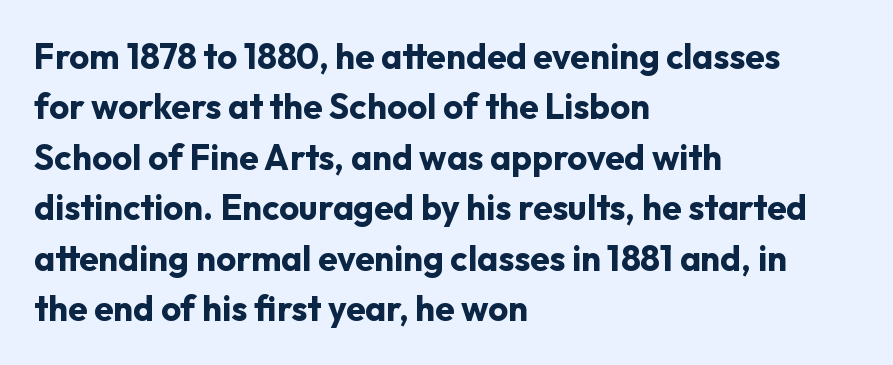
This rendering employs a face without finishing strokes, i.e., a sans-serif. How are the letters spaced? Ordinarily, with no added tracking. The lettering holds an erect, upright posture throughout. The foot of each line stays bare and open. Successive baselines arrive at the customary interval. The ragged edge is on the right, which tells us the setting is flush left.
